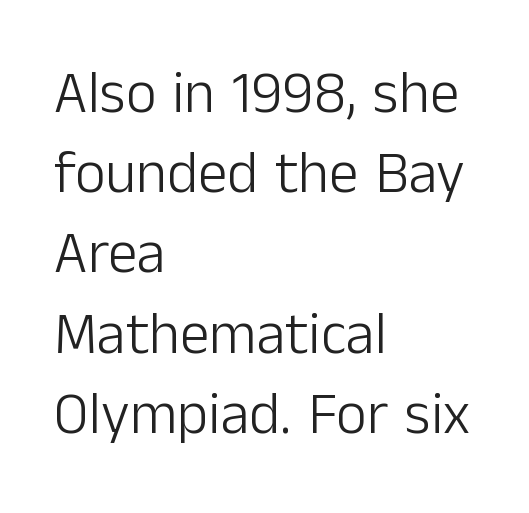
{"serif": "no", "italic": "no", "bold": "no", "weight": "light", "width": "normal", "stroke_contrast": "low", "x_height": "medium", "monospaced": "no", "underline": "no", "align": "left", "line_spacing": "normal", "line_spacing_ratio": 1.36, "letter_spacing": "normal", "letter_spacing_em": 0.0, "glyph_px": 59}
